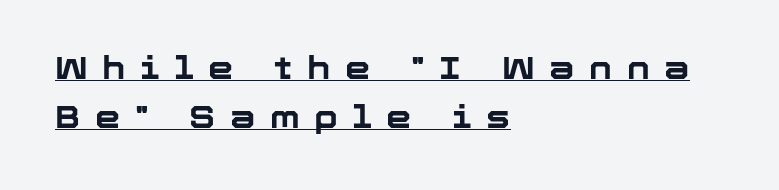
This is sans-serif lettering, the kind often seen on screens and signage. If you drew a line through each stem, it would be perfectly vertical. Stroke thickness is high; the sample reads as a true bold. Reading down the block, your eye returns to a fixed left position each line.
